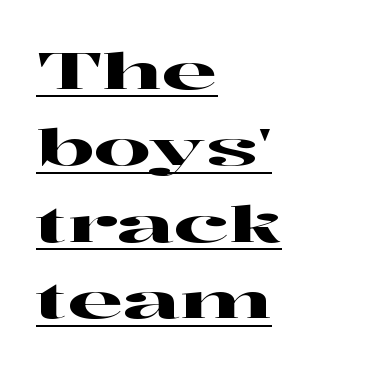
{"serif": "yes", "italic": "no", "width": "wide", "stroke_contrast": "high", "x_height": "medium", "monospaced": "no", "underline": "yes", "align": "left", "line_spacing": "normal", "line_spacing_ratio": 1.53, "letter_spacing": "normal", "letter_spacing_em": 0.0, "glyph_px": 50}
